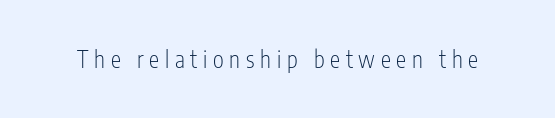
Between one letter and the next there's a generous, obvious gap. No chunkiness to these letters — they're not bold. You can tell it's not italic because the verticals are truly vertical. The space directly below the letters is spotless.
